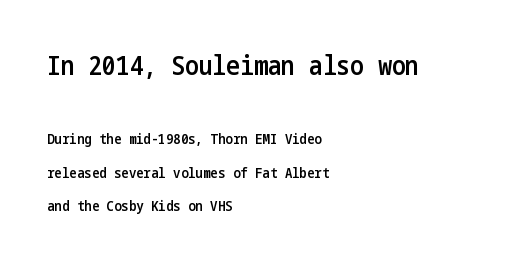
Q: Is the text bold? A: Semi-bold.
Q: Is the text italic (slanted)? A: No, it is upright.
Q: Is the text underlined? A: No.
Q: How is the paragraph aligned? A: Left-aligned.
Q: Is the spacing between letters normal or unusually wide? A: Normal.
Q: Is the spacing between lines tight, normal or loose? A: Loose.
Q: Which block of text is set in a larger size, the first (top) or the second (bottom)? A: The first (top) one.
